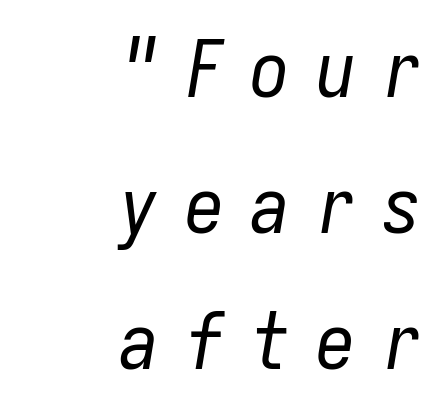
Q: Is the text bold? A: No.
Q: Is the text italic (slanted)? A: Yes, it leans right by about 9 degrees.
Q: Is the text underlined? A: No.
Q: How is the paragraph aligned? A: Right-aligned.
Q: Is the spacing between letters normal or unusually wide? A: Unusually wide.
Q: Width (condensed, normal, or wide)? A: Condensed.
Q: Stroke contrast? A: Low.
Q: x-height? A: Medium.
Q: Monospaced? A: Yes.
